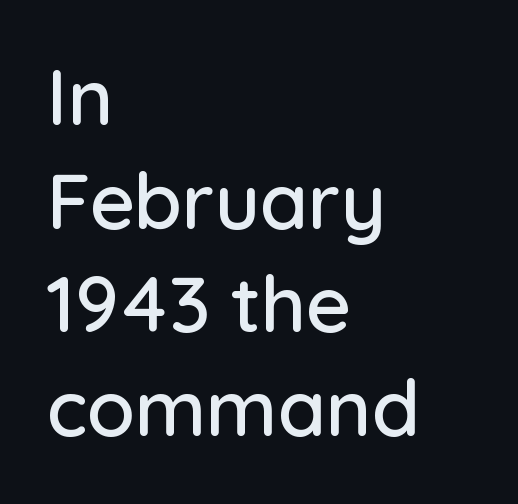
This is roman type, the default non-slanted kind. Unmarked baselines from the first word to the last. These lines are set flush left with a ragged right edge. Look at the bottom of the vertical strokes: they stop flat, with no serifs. Each letter keeps its own natural width here, so spacing adapts to shape.
